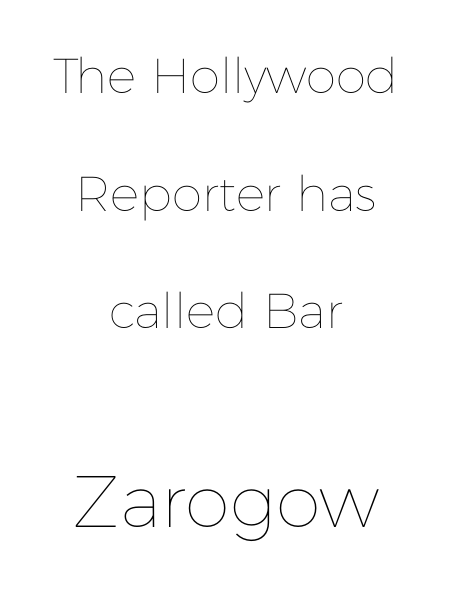
Only glyphs here, with clear space below each row. Observe the ordinary spacing: letters are neighbours, not strangers. Character widths vary here, with narrow letters taking less room than wide ones. Caption: upper text group reduced, lower text group enlarged. These glyphs show unthickened strokes, regular width or finer. Notice how the stems are strictly vertical — no italics here.
